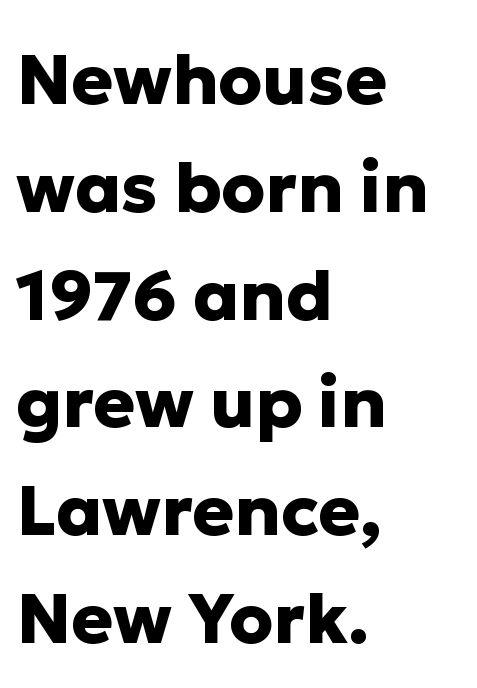
{"serif": "no", "italic": "no", "bold": "yes", "weight": "heavy", "width": "normal", "stroke_contrast": "low", "x_height": "medium", "monospaced": "no", "underline": "no", "align": "left", "line_spacing": "normal", "line_spacing_ratio": 1.54, "letter_spacing": "normal", "letter_spacing_em": 0.0, "glyph_px": 70}
